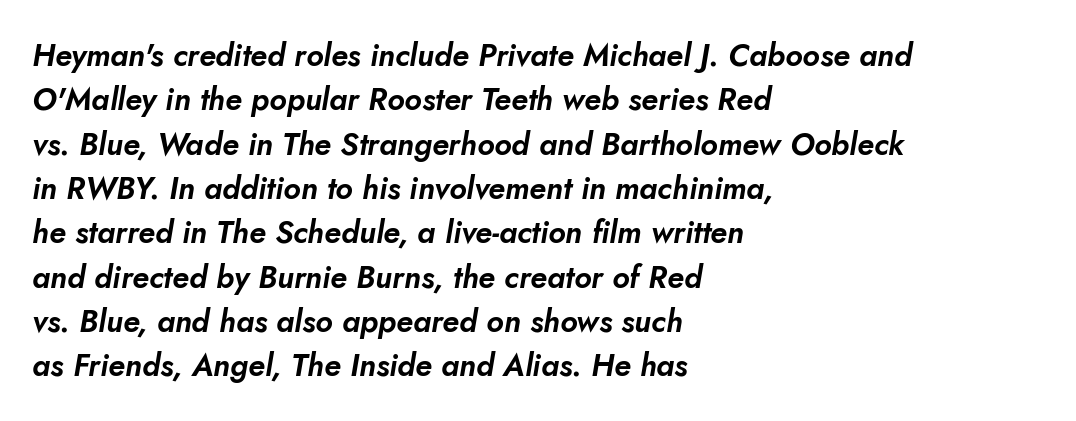
Q: Is the text italic (slanted)? A: Yes, it leans right by about 10 degrees.
Q: Is the text underlined? A: No.
Q: How is the paragraph aligned? A: Left-aligned.
Q: Is the spacing between letters normal or unusually wide? A: Normal.
Q: Is the spacing between lines tight, normal or loose? A: Normal.
Q: Width (condensed, normal, or wide)? A: Normal.
Q: Stroke contrast? A: Low.
Q: x-height? A: Small.
Q: Monospaced? A: No.
